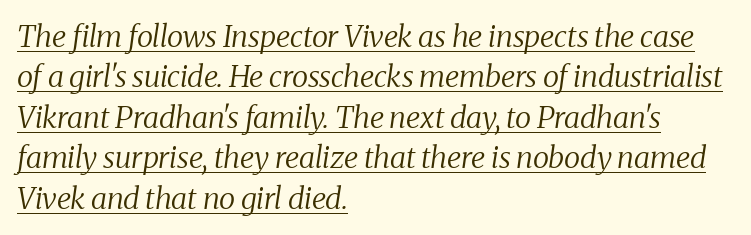
Q: Is the text bold? A: No.
Q: Is the text italic (slanted)? A: Yes, it leans right by about 8 degrees.
Q: Is the typeface a serif or a sans-serif typeface? A: Serif.
Q: Is the text underlined? A: Yes.
Q: How is the paragraph aligned? A: Left-aligned.
Q: Is the spacing between letters normal or unusually wide? A: Normal.
Q: Is the spacing between lines tight, normal or loose? A: Normal.
Q: Width (condensed, normal, or wide)? A: Normal.
Q: Stroke contrast? A: Medium.
Q: x-height? A: Medium.
Q: Monospaced? A: No.
